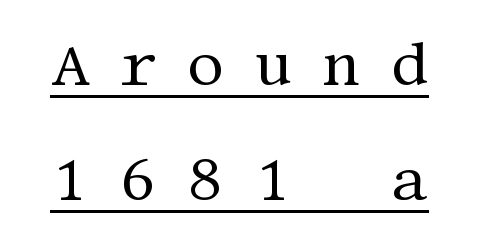
Every word sits above its own underline. Quick note: interline space is abundant. Weight class: somewhere from thin through regular. Check where the strokes stop: tiny serifs finish them off.
